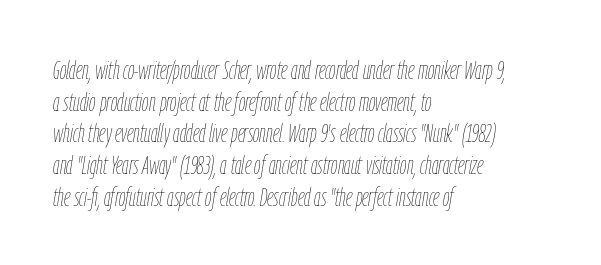
Honestly, there is no underline to notice here at all. Counters stay open thanks to moderate or lighter strokes. Compared with typical body copy, the letter spacing here is the same. Typeset ragged right — the left edge is the straight one. In terms of posture, this sample is oblique.
